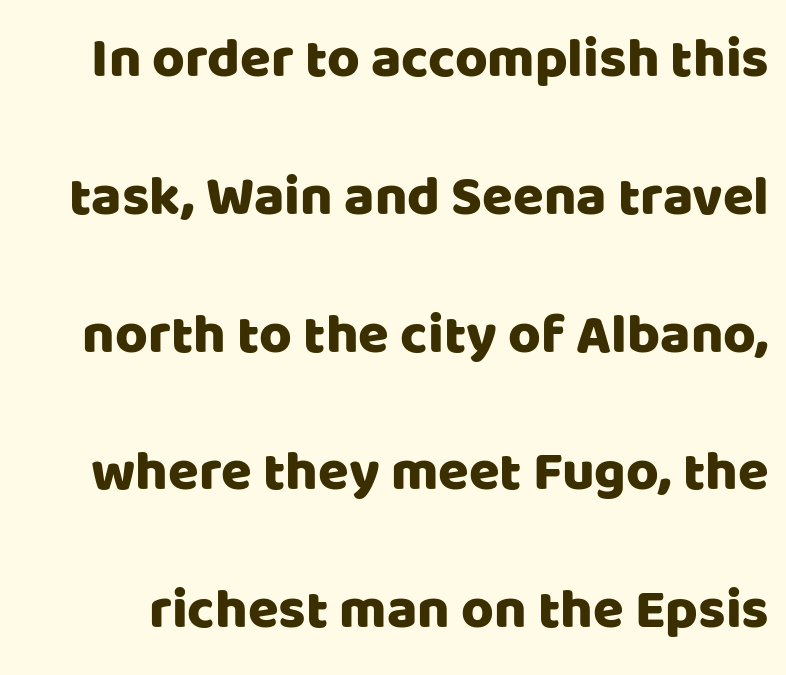
The image shows 56 px sans-serif type, upright; set loose line spacing (2.46x), normal letter spacing, not underlined; low stroke contrast and a large x-height.
